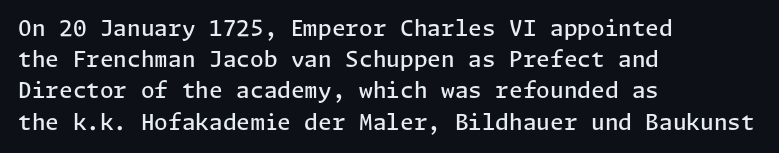
The image shows 22 px text type, upright; set left-aligned, normal line spacing (1.42x), normal letter spacing, not underlined.
